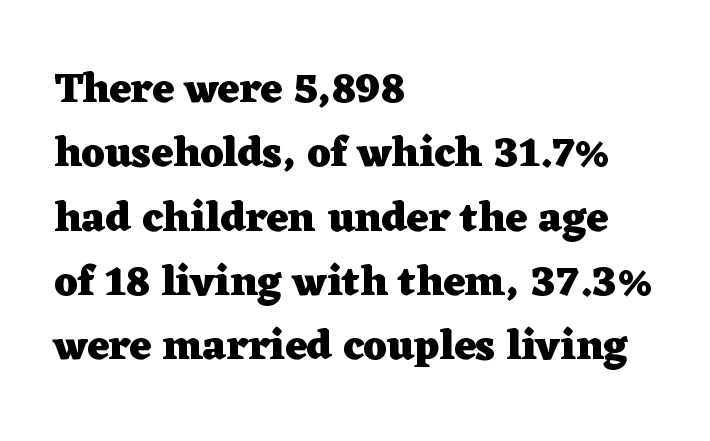
Q: Is the text bold? A: Yes.
Q: Is the text italic (slanted)? A: No, it is upright.
Q: Is the typeface a serif or a sans-serif typeface? A: Serif.
Q: Is the text underlined? A: No.
Q: How is the paragraph aligned? A: Left-aligned.
Q: Is the spacing between letters normal or unusually wide? A: Normal.
Q: Is the spacing between lines tight, normal or loose? A: Normal.
Q: Width (condensed, normal, or wide)? A: Wide.
Q: Stroke contrast? A: Low.
Q: x-height? A: Medium.
Q: Monospaced? A: No.
